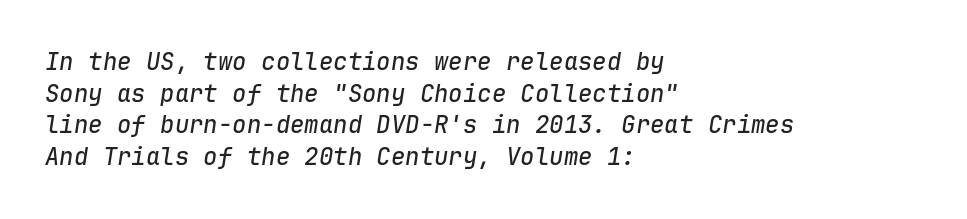
Q: Is the text italic (slanted)? A: Yes, it leans right by about 9 degrees.
Q: Is the text underlined? A: No.
Q: How is the paragraph aligned? A: Left-aligned.
Q: Is the spacing between letters normal or unusually wide? A: Normal.
Q: Is the spacing between lines tight, normal or loose? A: Normal.
